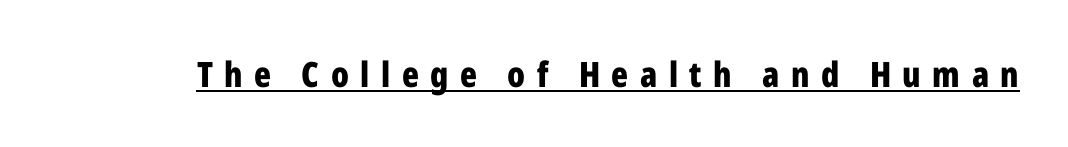
{"serif": "no", "italic": "no", "bold": "yes", "weight": "bold", "width": "condensed", "stroke_contrast": "low", "x_height": "medium", "monospaced": "no", "underline": "yes", "letter_spacing": "wide", "letter_spacing_em": 0.33, "glyph_px": 35}
